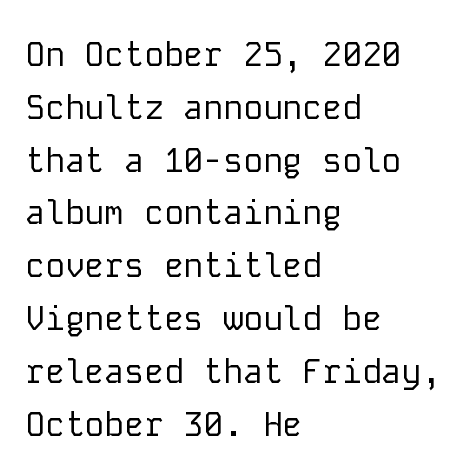
The image shows 33 px regular-weight sans-serif type, upright, monospaced; set left-aligned, normal line spacing (1.6x), normal letter spacing, not underlined; low stroke contrast and a medium x-height.
